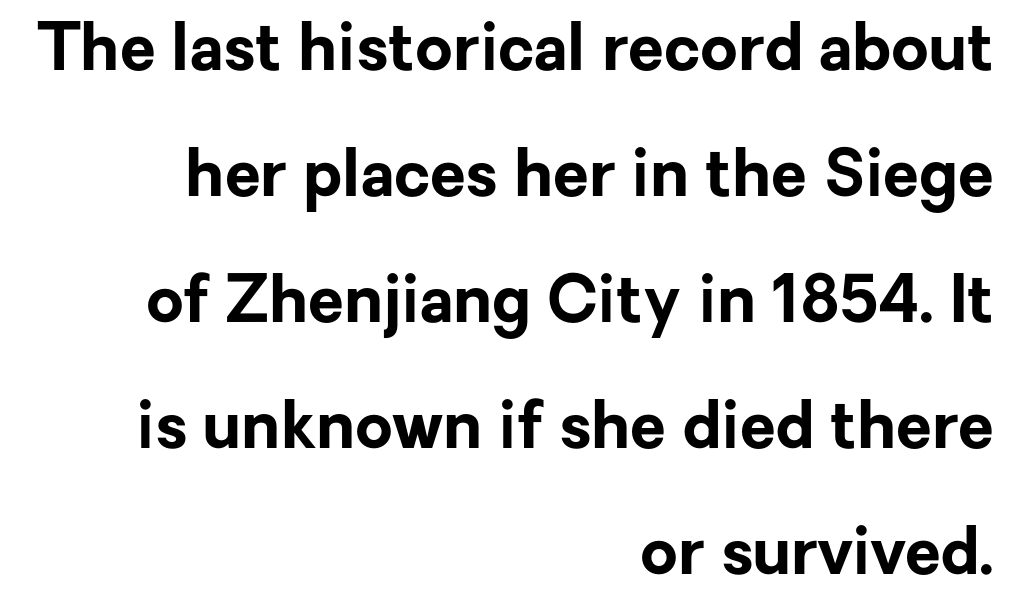
Q: Is the text bold? A: Yes.
Q: Is the text italic (slanted)? A: No, it is upright.
Q: Is the typeface a serif or a sans-serif typeface? A: Sans-serif.
Q: Is the text underlined? A: No.
Q: How is the paragraph aligned? A: Right-aligned.
Q: Is the spacing between letters normal or unusually wide? A: Normal.
Q: Is the spacing between lines tight, normal or loose? A: Loose.
Q: Width (condensed, normal, or wide)? A: Normal.
Q: Stroke contrast? A: Low.
Q: x-height? A: Medium.
Q: Monospaced? A: No.
